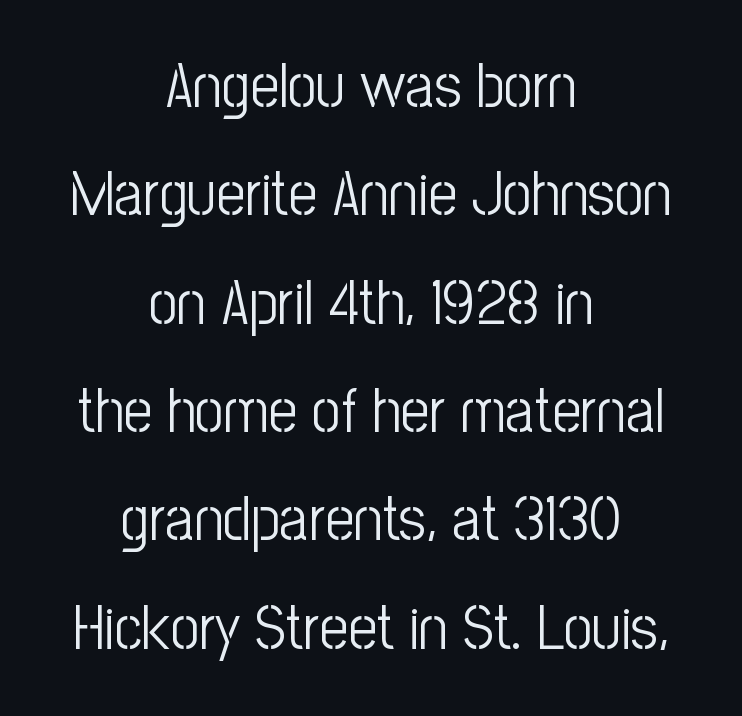
{"serif": "no", "italic": "no", "bold": "no", "weight": "light", "width": "condensed", "stroke_contrast": "low", "x_height": "medium", "monospaced": "no", "underline": "no", "align": "center", "line_spacing_ratio": 1.72, "letter_spacing": "normal", "letter_spacing_em": 0.0, "glyph_px": 63}
